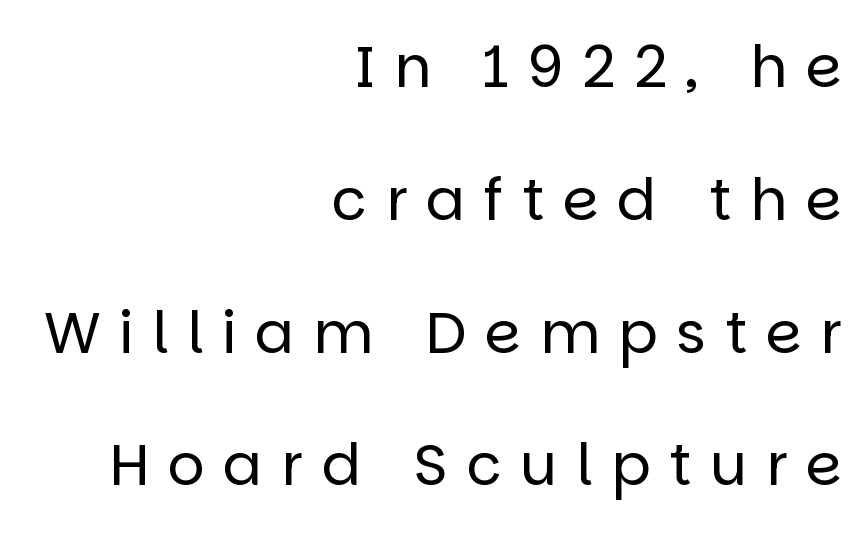
{"serif": "no", "italic": "no", "bold": "no", "weight": "regular", "width": "normal", "stroke_contrast": "low", "x_height": "large", "monospaced": "no", "underline": "no", "align": "right", "line_spacing": "loose", "line_spacing_ratio": 2.29, "letter_spacing": "wide", "letter_spacing_em": 0.32, "glyph_px": 58}
